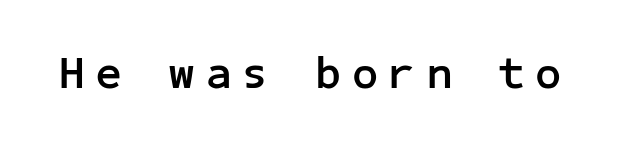
{"serif": "no", "italic": "no", "bold": "yes", "weight": "semibold", "width": "normal", "stroke_contrast": "low", "x_height": "medium", "underline": "no", "letter_spacing": "wide", "letter_spacing_em": 0.23, "glyph_px": 46}
